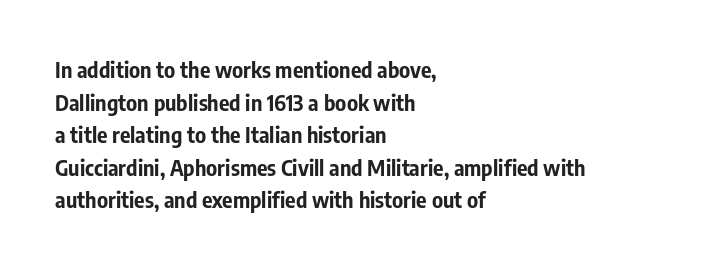
{"italic": "no", "bold": "yes", "underline": "no", "align": "left", "line_spacing": "normal", "line_spacing_ratio": 1.48, "letter_spacing": "normal", "letter_spacing_em": 0.0, "glyph_px": 22}
